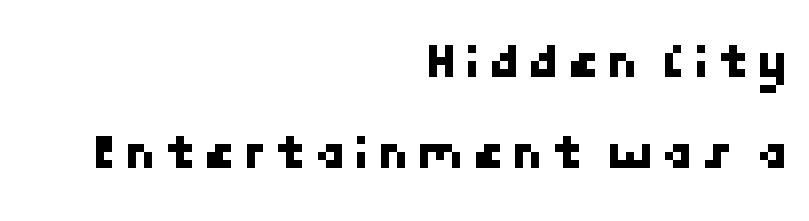
{"serif": "no", "width": "normal", "stroke_contrast": "low", "x_height": "medium", "underline": "no", "align": "right", "line_spacing_ratio": 1.78, "glyph_px": 51}
